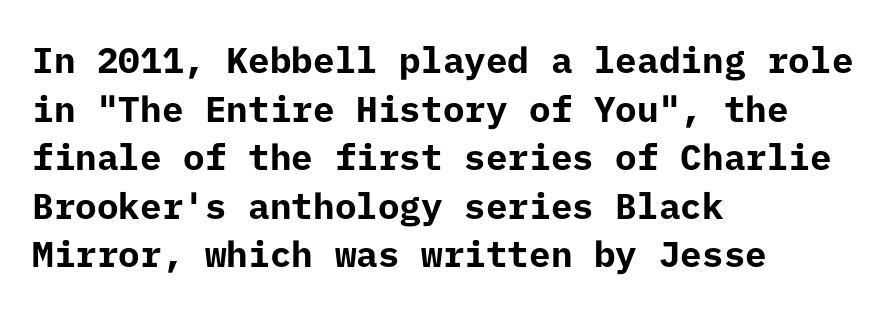
The image shows 36 px bold sans-serif type, upright; set left-aligned, normal line spacing (1.35x), normal letter spacing, not underlined; low stroke contrast and a medium x-height.
